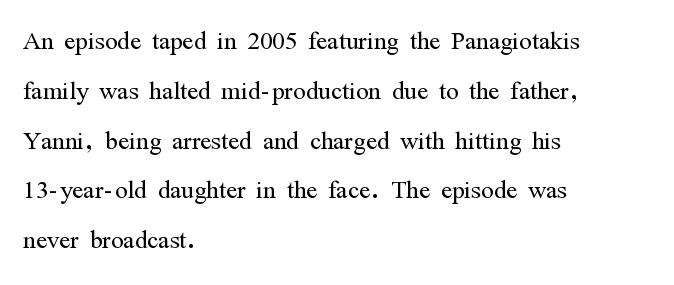
{"serif": "yes", "italic": "no", "bold": "no", "weight": "light", "width": "condensed", "stroke_contrast": "medium", "x_height": "medium", "monospaced": "no", "underline": "no", "align": "left", "line_spacing": "normal", "line_spacing_ratio": 1.51, "letter_spacing": "normal", "letter_spacing_em": 0.0, "glyph_px": 33}
